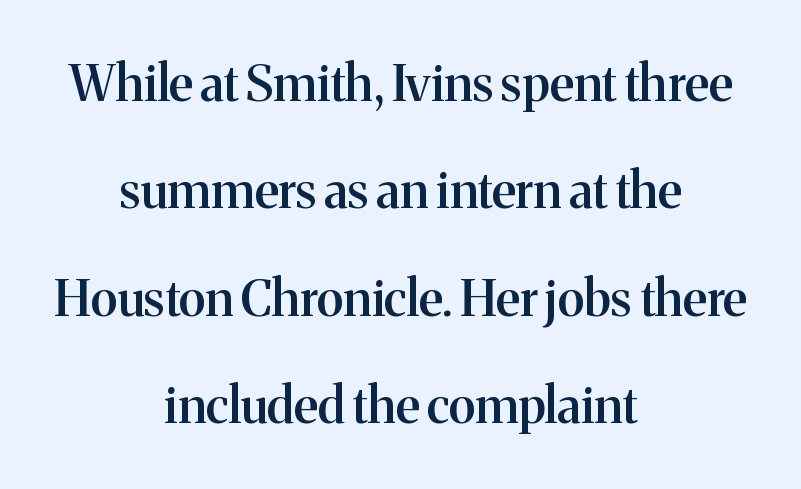
{"serif": "yes", "italic": "no", "bold": "semi", "weight": "semibold", "width": "normal", "stroke_contrast": "medium", "x_height": "medium", "monospaced": "no", "underline": "no", "align": "center", "line_spacing": "loose", "line_spacing_ratio": 2.15, "letter_spacing": "normal", "letter_spacing_em": 0.0, "glyph_px": 50}
